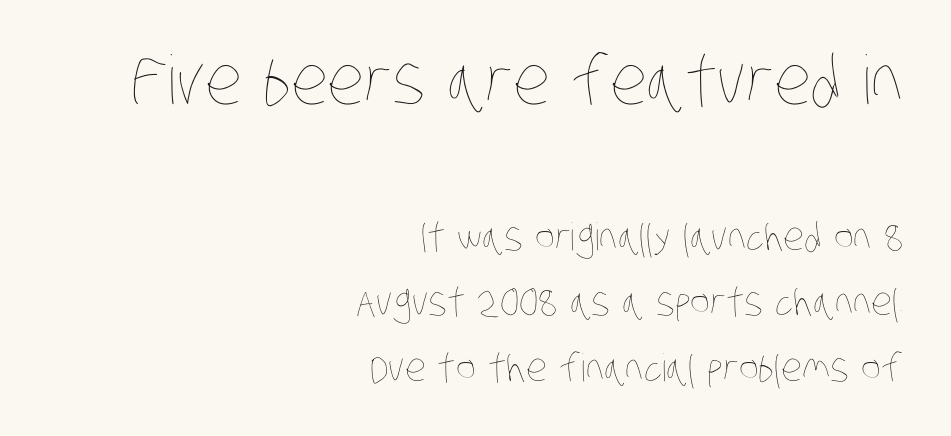
The image shows 67 px thin, condensed type; set right-aligned, line spacing 1.73x, normal letter spacing, not underlined; the first (top) block is 1.76x larger; low stroke contrast and a large x-height.
